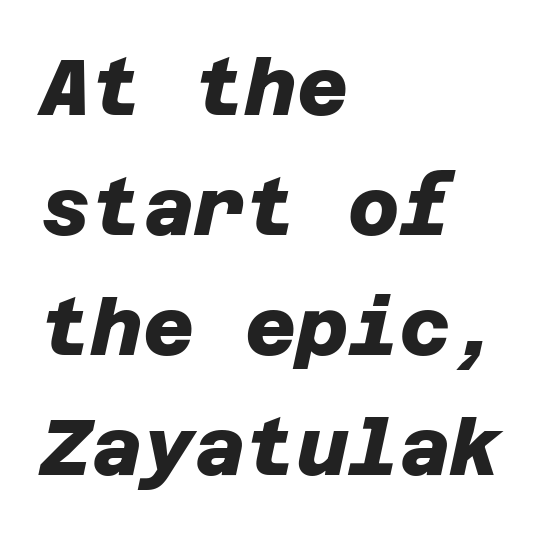
Q: Is the text bold? A: Yes.
Q: Is the typeface a serif or a sans-serif typeface? A: Sans-serif.
Q: Is the text underlined? A: No.
Q: How is the paragraph aligned? A: Left-aligned.
Q: Is the spacing between letters normal or unusually wide? A: Normal.
Q: Is the spacing between lines tight, normal or loose? A: Normal.
Q: Width (condensed, normal, or wide)? A: Normal.
Q: Stroke contrast? A: Low.
Q: x-height? A: Large.
